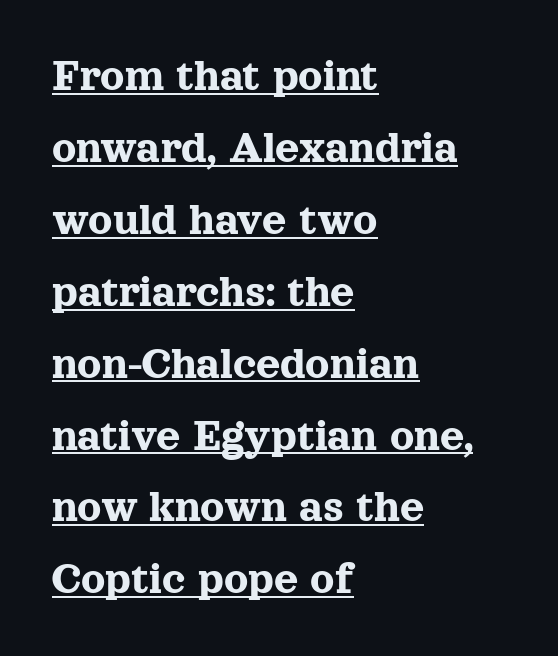
{"serif": "yes", "italic": "no", "width": "normal", "x_height": "medium", "monospaced": "no", "underline": "yes", "align": "left", "line_spacing": "normal", "line_spacing_ratio": 1.53, "letter_spacing": "normal", "letter_spacing_em": 0.0, "glyph_px": 47}
